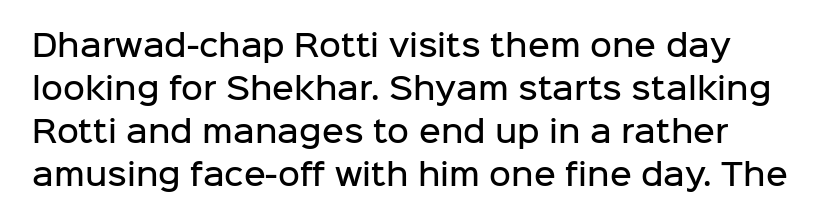
{"serif": "no", "italic": "no", "bold": "semi", "weight": "semibold", "width": "normal", "stroke_contrast": "low", "x_height": "medium", "monospaced": "no", "underline": "no", "line_spacing": "normal", "line_spacing_ratio": 1.43, "letter_spacing": "normal", "letter_spacing_em": 0.0, "glyph_px": 30}
